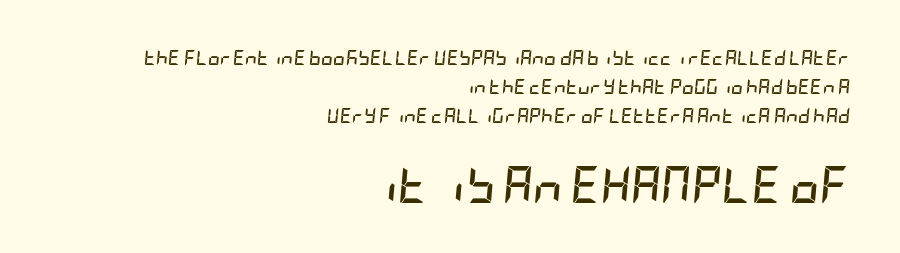
Check the space under the baseline: it is left empty. No extra tracking has been applied to these lines. The rag falls on the left side of this text block. Honestly, the rows look like they've been pulled way apart. The letters are bold, with thick, heavy strokes. Character size in the trailing block exceeds that of the leading block.
